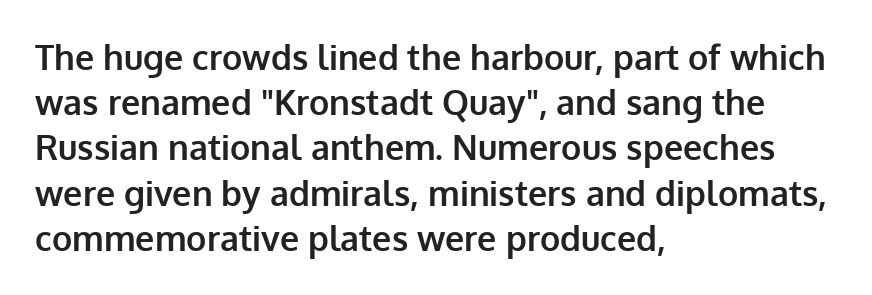
{"serif": "no", "italic": "no", "bold": "yes", "weight": "bold", "width": "normal", "stroke_contrast": "low", "x_height": "medium", "monospaced": "no", "underline": "no", "align": "left", "line_spacing": "normal", "line_spacing_ratio": 1.33, "letter_spacing": "normal", "letter_spacing_em": 0.0, "glyph_px": 34}
